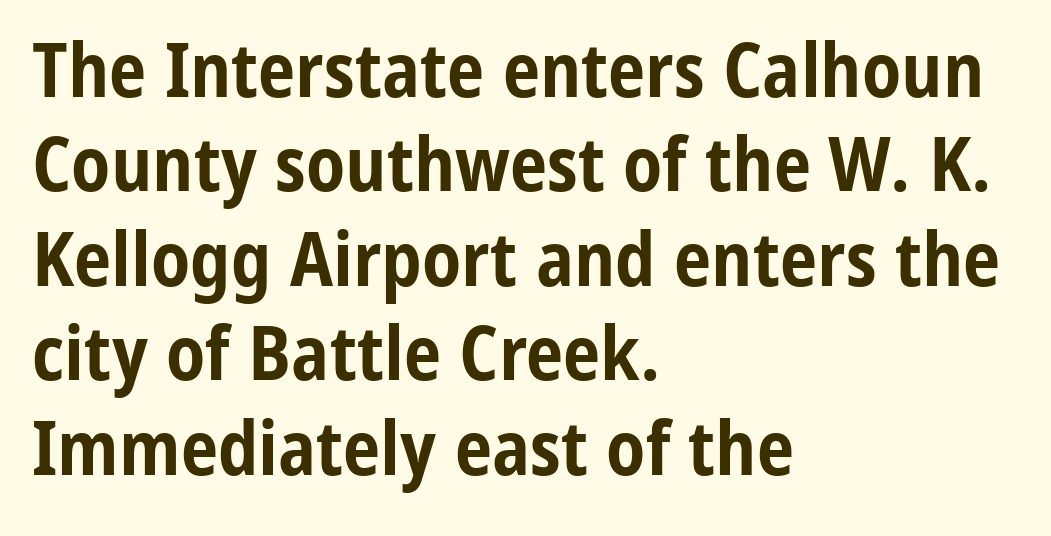
The image shows 75 px bold, condensed sans-serif type, upright; set left-aligned, normal line spacing (1.26x), normal letter spacing, not underlined; low stroke contrast and a medium x-height.
